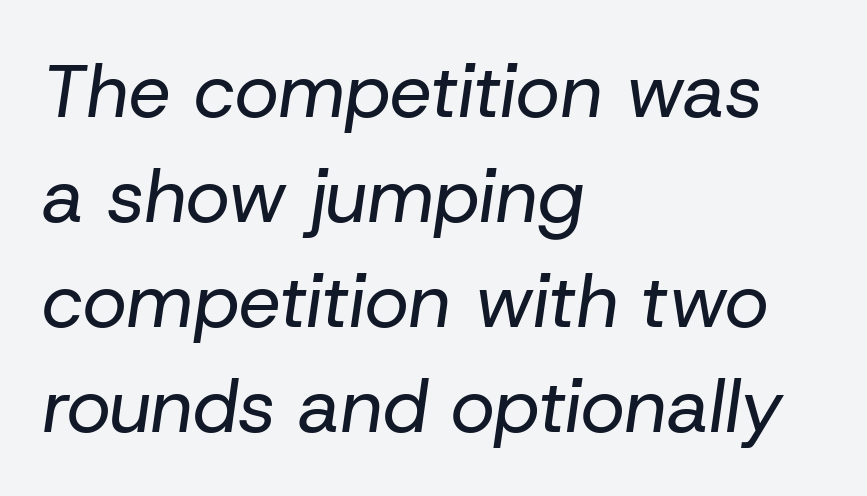
{"italic": "yes", "lean": "right", "slant_degrees": 8, "bold": "no", "weight": "regular", "width": "normal", "stroke_contrast": "low", "x_height": "medium", "monospaced": "no", "underline": "no", "align": "left", "line_spacing": "normal", "line_spacing_ratio": 1.4, "letter_spacing": "normal", "letter_spacing_em": 0.0, "glyph_px": 75}
